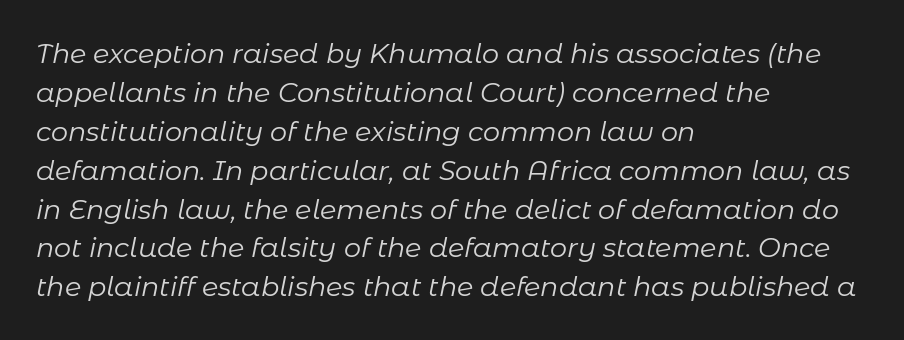
Reading down the block, your eye returns to a fixed left position each line. Nobody touched the tracking dial on this one. Regarding leading, the lines here are spaced in the standard way. This is not heavy type; no bold has been used.
